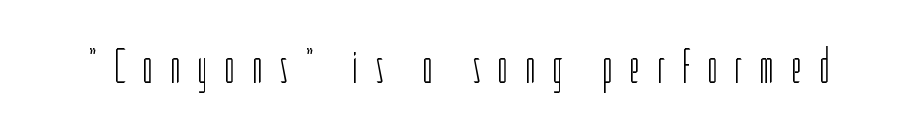
{"serif": "no", "italic": "no", "bold": "no", "weight": "light", "width": "condensed", "stroke_contrast": "low", "x_height": "medium", "monospaced": "no", "underline": "no", "letter_spacing": "wide", "letter_spacing_em": 0.33, "glyph_px": 49}
